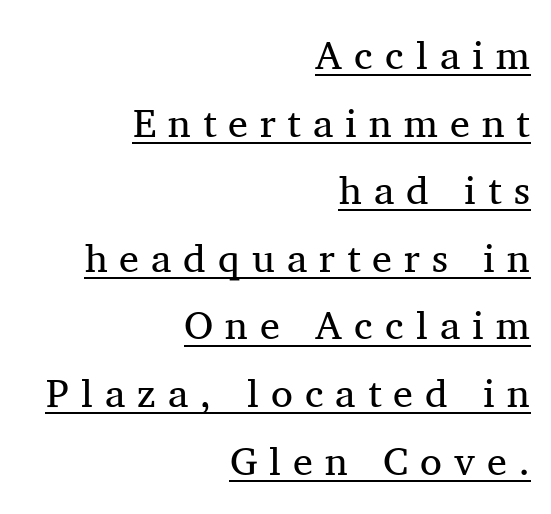
Is there much room between lines? A standard amount, neither cramped nor airy. Rendered with straight, roman letterforms. The face used here is proportionally spaced, like ordinary book or web type. Line ends are locked; line starts wander.
